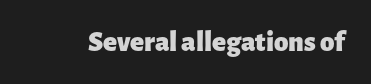
Q: Is the text bold? A: Yes.
Q: Is the text italic (slanted)? A: No, it is upright.
Q: Is the typeface a serif or a sans-serif typeface? A: Sans-serif.
Q: Is the text underlined? A: No.
Q: Is the spacing between letters normal or unusually wide? A: Normal.
Q: Width (condensed, normal, or wide)? A: Normal.
Q: Stroke contrast? A: Low.
Q: x-height? A: Medium.
Q: Monospaced? A: No.
